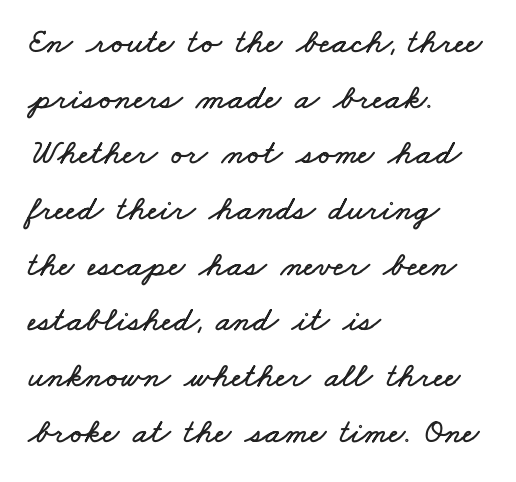
The image shows 35 px wide type; set left-aligned, normal line spacing (1.59x), normal letter spacing, not underlined; low stroke contrast and a small x-height.
